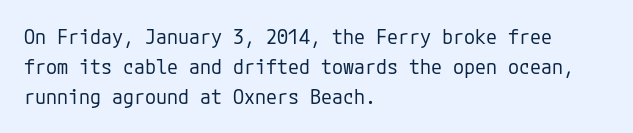
{"italic": "no", "bold": "no", "underline": "no", "align": "left", "line_spacing": "normal", "line_spacing_ratio": 1.5, "letter_spacing": "normal", "letter_spacing_em": 0.0, "glyph_px": 20}
